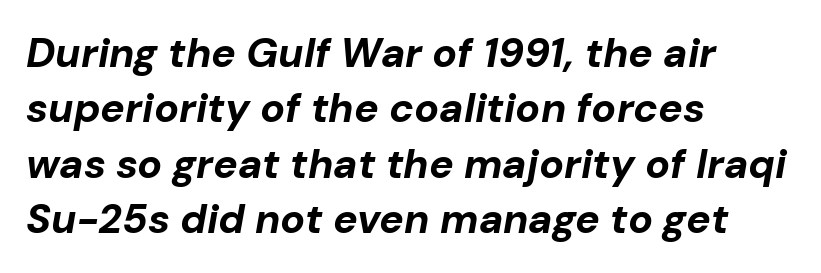
The image shows 41 px bold type, italic (leaning right); set left-aligned, normal line spacing (1.35x), normal letter spacing, not underlined; low stroke contrast and a medium x-height.
